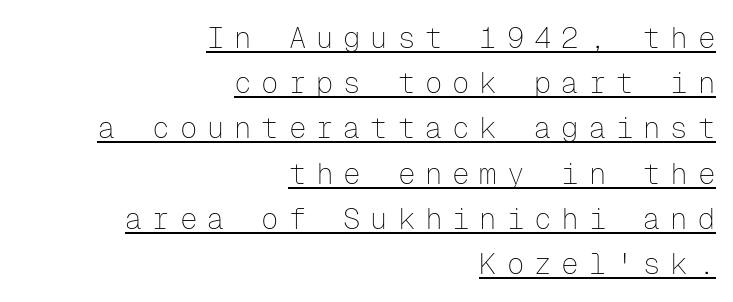
The image shows 29 px thin sans-serif type, upright, monospaced; set right-aligned, normal line spacing (1.56x), unusually wide letter spacing (+0.34 em), underlined; low stroke contrast and a medium x-height.
